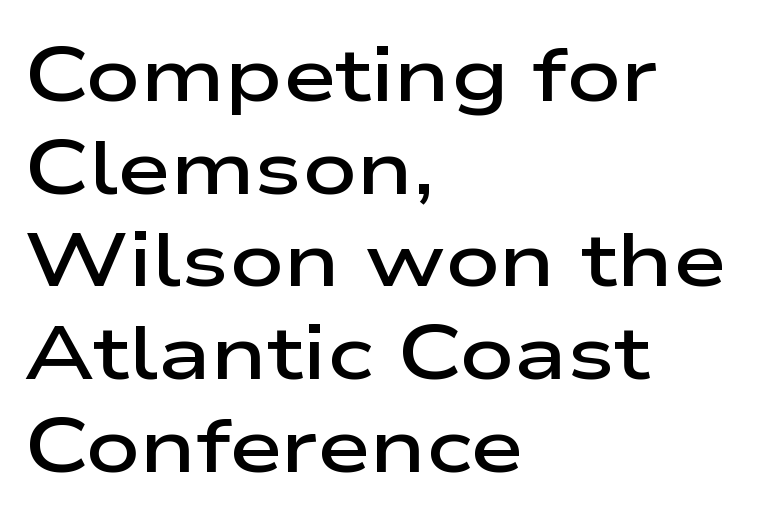
The rendering uses a semibold face; strokes are thickened but not to full bold. Each word holds together tightly as a unit, with standard inter-letter gaps. The font's upright variant was chosen for this text. The words here are not underlined.
